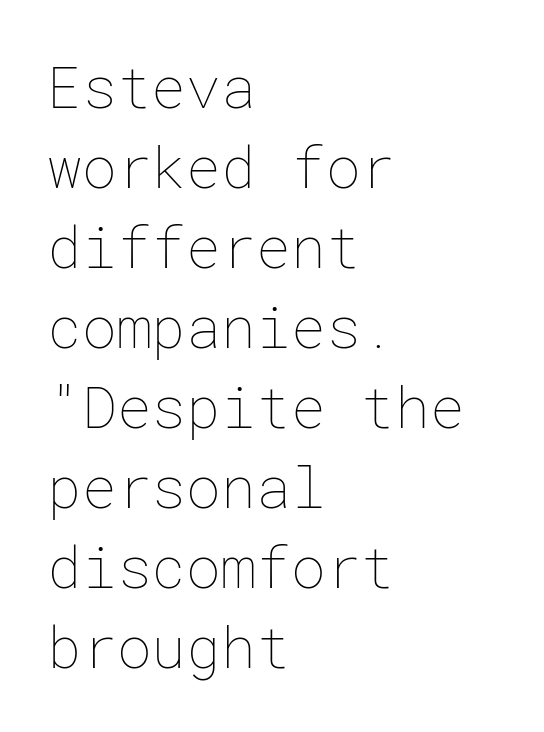
The image shows 58 px thin type, upright; set left-aligned, normal line spacing (1.38x), normal letter spacing, not underlined; low stroke contrast and a medium x-height.
